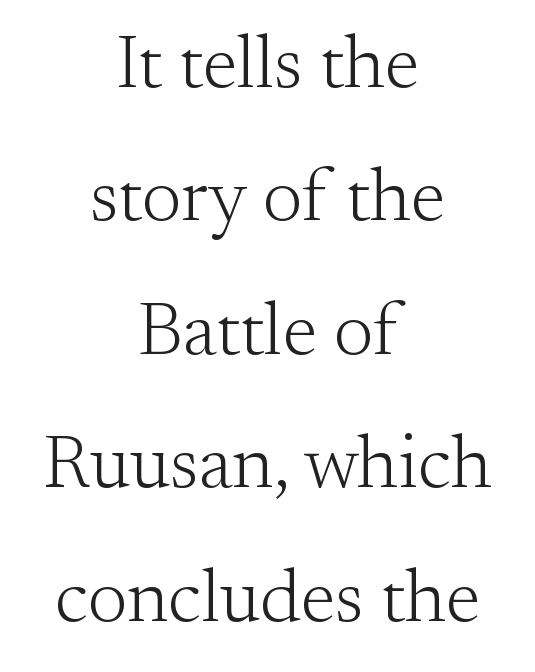
{"serif": "yes", "italic": "no", "bold": "no", "weight": "light", "width": "normal", "stroke_contrast": "medium", "x_height": "small", "monospaced": "no", "underline": "no", "align": "center", "line_spacing_ratio": 1.78, "letter_spacing": "normal", "letter_spacing_em": 0.0, "glyph_px": 75}
